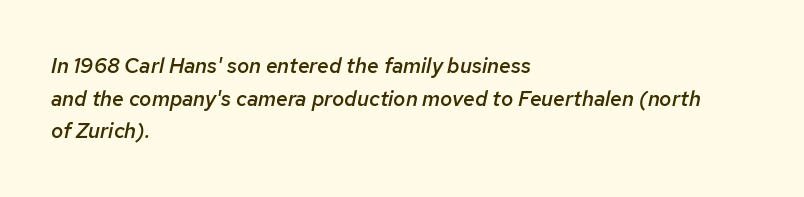
Q: Is the text bold? A: Semi-bold.
Q: Is the text italic (slanted)? A: Yes, it leans right by about 12 degrees.
Q: Is the text underlined? A: No.
Q: How is the paragraph aligned? A: Left-aligned.
Q: Is the spacing between letters normal or unusually wide? A: Normal.
Q: Is the spacing between lines tight, normal or loose? A: Normal.
